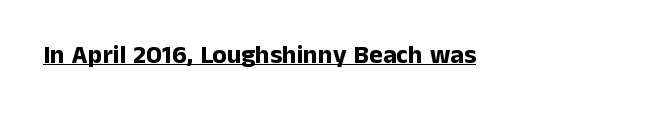
The image shows 26 px bold type, upright; set normal letter spacing, underlined.
